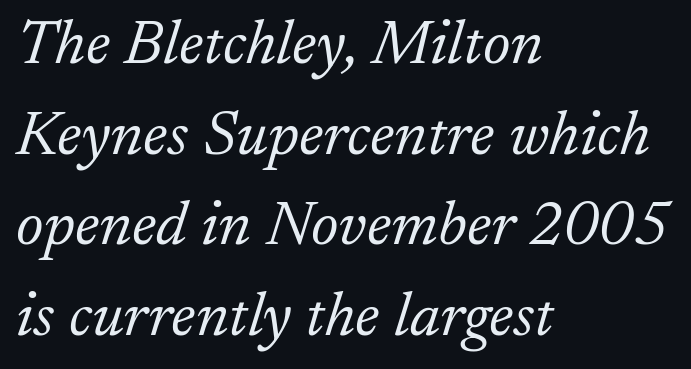
Q: Is the text bold? A: No.
Q: Is the text italic (slanted)? A: Yes, it leans right by about 17 degrees.
Q: Is the typeface a serif or a sans-serif typeface? A: Serif.
Q: Is the text underlined? A: No.
Q: How is the paragraph aligned? A: Left-aligned.
Q: Is the spacing between letters normal or unusually wide? A: Normal.
Q: Is the spacing between lines tight, normal or loose? A: Normal.
Q: Width (condensed, normal, or wide)? A: Normal.
Q: Stroke contrast? A: Low.
Q: x-height? A: Small.
Q: Monospaced? A: No.
